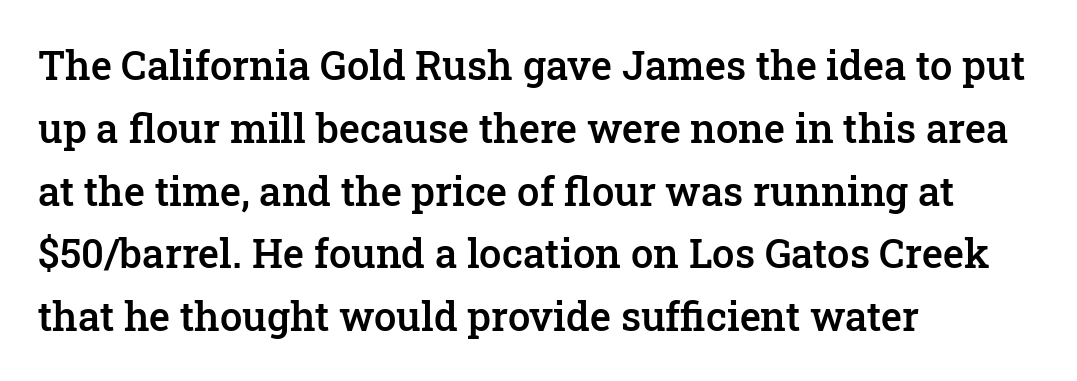
The image shows 40 px semibold serif type, upright; set left-aligned, normal line spacing (1.57x), normal letter spacing, not underlined; low stroke contrast and a medium x-height.
